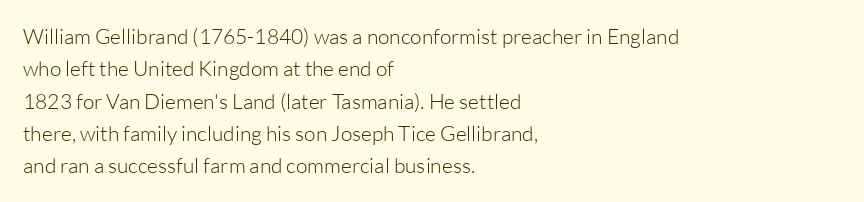
Words float on clear page, feet unadorned. Letters have the restrained weight of plain body copy at most. Horizontal alignment here is leftward, the default for most running prose. Whoever set this chose a conventional vertical rhythm. This sample uses an upright cut, with every glyph sitting square on the baseline.
